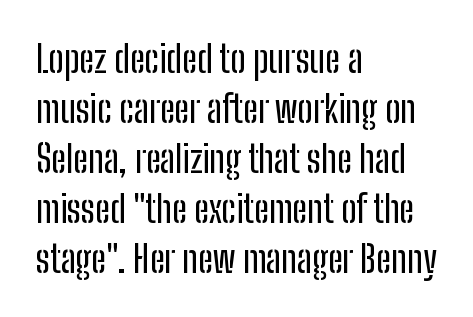
Does extra space separate the letters? No, they use regular spacing. A student would call this left alignment; a typographer would say flush left, rag right. This is roman type, the default non-slanted kind. The lines sit at an ordinary, default distance from one another.
